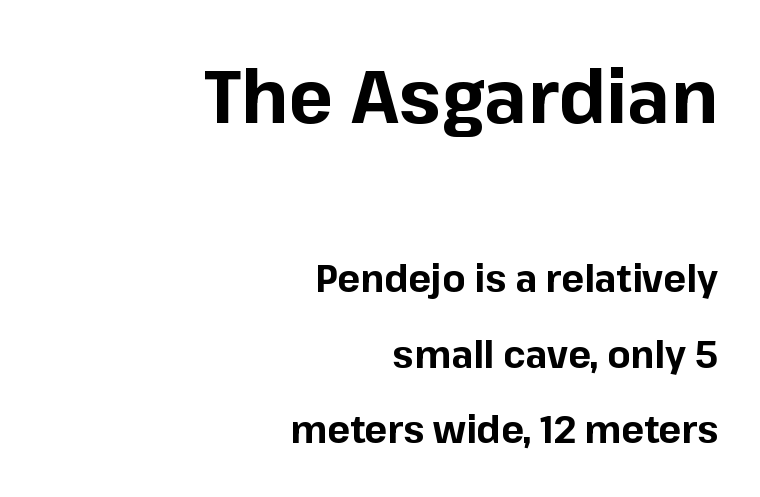
{"serif": "no", "italic": "no", "bold": "yes", "weight": "bold", "width": "normal", "stroke_contrast": "low", "x_height": "medium", "monospaced": "no", "underline": "no", "align": "right", "line_spacing": "loose", "line_spacing_ratio": 1.99, "letter_spacing": "normal", "letter_spacing_em": 0.0, "larger_block": "first", "size_ratio": 1.97, "glyph_px": 75}
